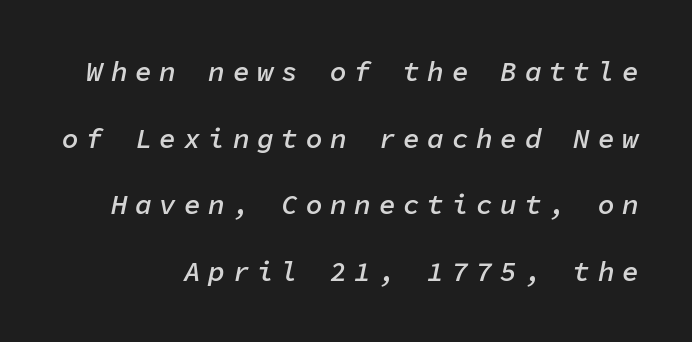
{"italic": "yes", "lean": "right", "slant_degrees": 11, "bold": "semi", "weight": "semibold", "width": "normal", "stroke_contrast": "low", "x_height": "medium", "monospaced": "yes", "underline": "no", "line_spacing": "loose", "line_spacing_ratio": 2.38, "letter_spacing": "wide", "letter_spacing_em": 0.27, "glyph_px": 28}
